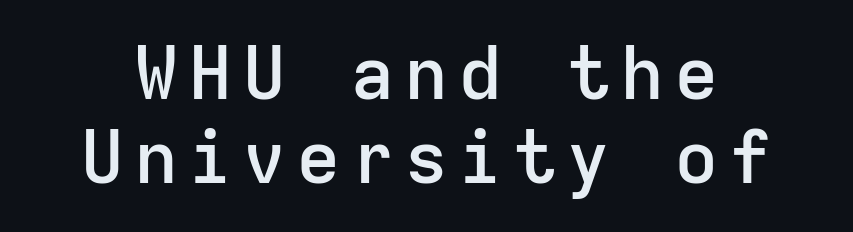
{"serif": "no", "italic": "no", "bold": "semi", "weight": "semibold", "width": "normal", "stroke_contrast": "low", "x_height": "medium", "monospaced": "yes", "underline": "no", "line_spacing": "tight", "line_spacing_ratio": 1.14, "glyph_px": 74}
